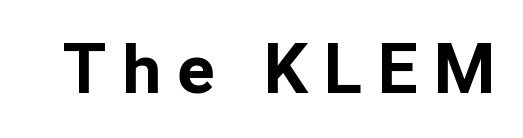
Unlike italic type, these characters show no tilt at all. A typesetter would call this heavily tracked-out type. The passage shown is typed in a proportional face where columns would drift. Serifs: no, the terminals of the letterforms are clean. On the weight axis this lands at bold, roughly 700.
